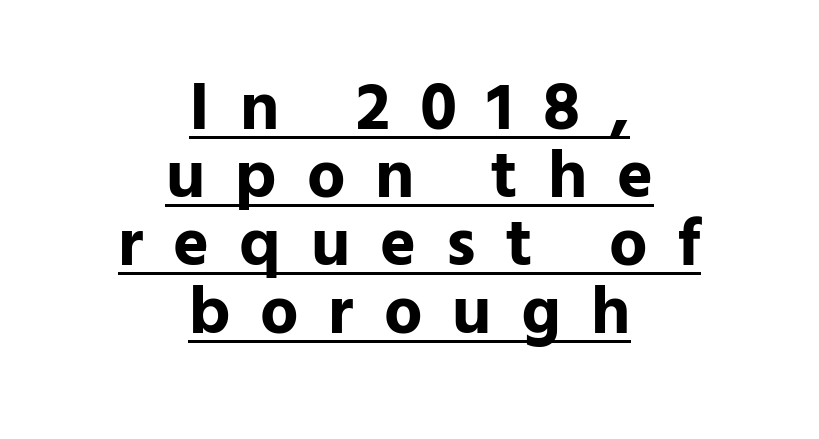
Q: Is the text bold? A: Yes.
Q: Is the text italic (slanted)? A: No, it is upright.
Q: Is the typeface a serif or a sans-serif typeface? A: Sans-serif.
Q: Is the text underlined? A: Yes.
Q: How is the paragraph aligned? A: Centered.
Q: Is the spacing between letters normal or unusually wide? A: Unusually wide.
Q: Is the spacing between lines tight, normal or loose? A: Tight.
Q: Width (condensed, normal, or wide)? A: Normal.
Q: Stroke contrast? A: Low.
Q: x-height? A: Medium.
Q: Monospaced? A: No.
